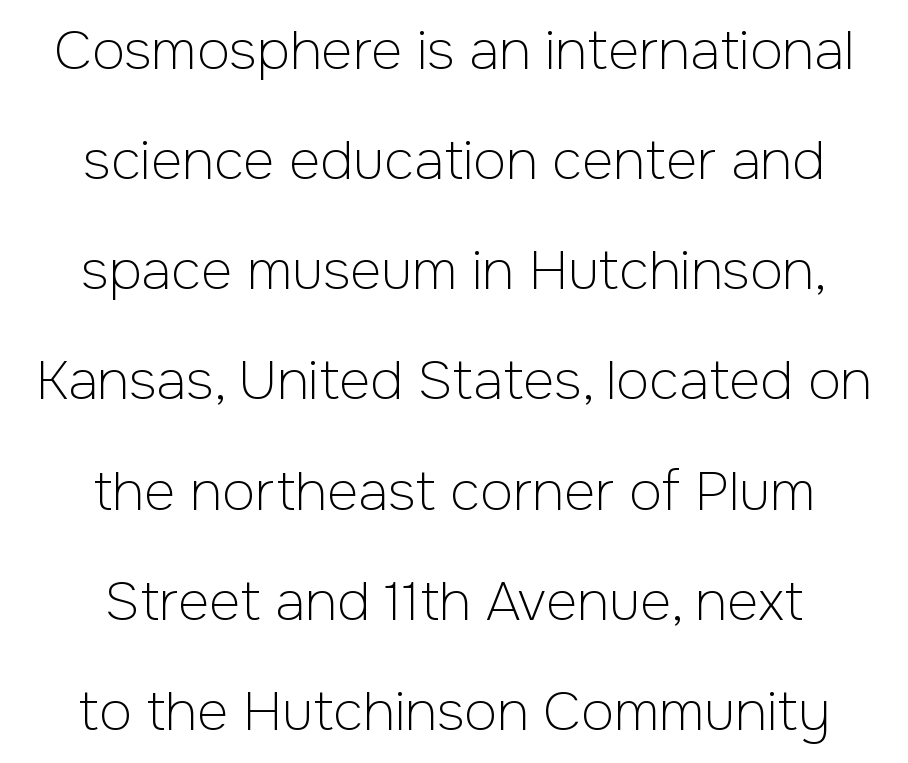
The image shows 54 px light sans-serif type, upright; set centered, loose line spacing (2.04x), normal letter spacing, not underlined; low stroke contrast and a medium x-height.
